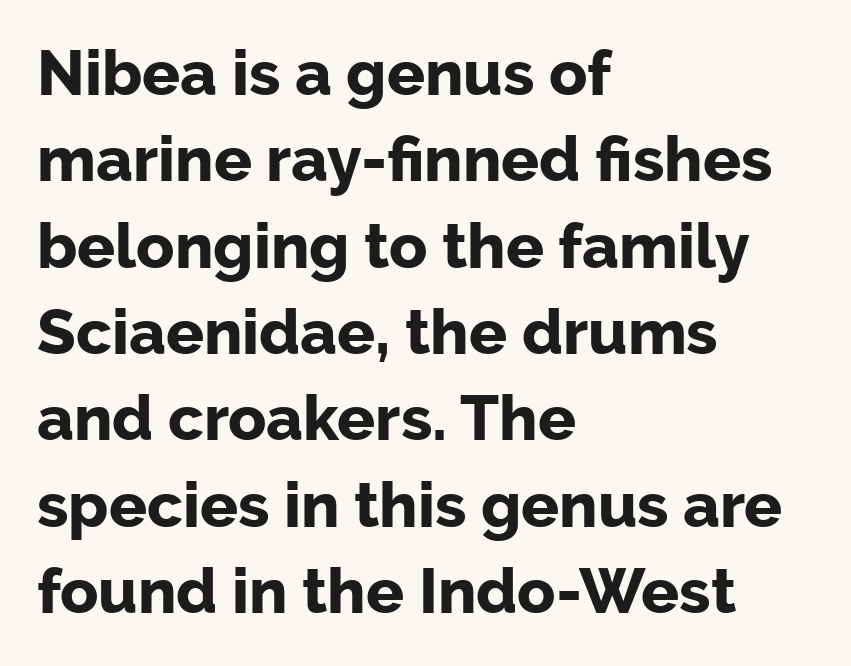
Spacing verdict: proportional, widths tailored to each character. Line beginnings align vertically; line endings do not. These lines are composed in type without serifs. Glance below the letters and you will spot only blank space. These words are printed bold, with thick strokes throughout. Whoever set this chose a conventional vertical rhythm.
